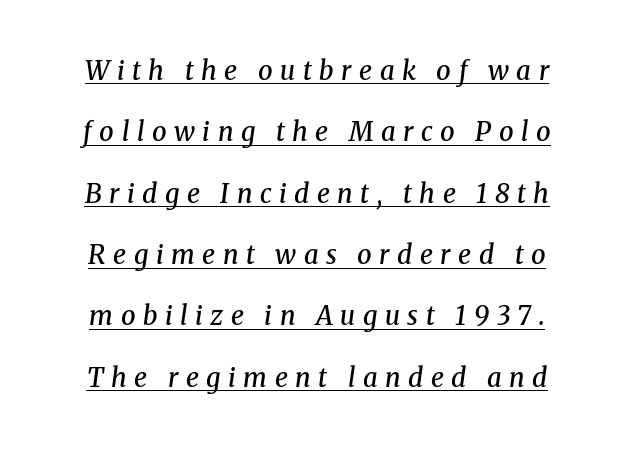
It's the slanting kind of type. Each word looks stretched out because of the extra space between its letters. Has an underline been added? It has. The space between consecutive lines is lavish. Set as a demibold, roughly 600 on the weight scale.
